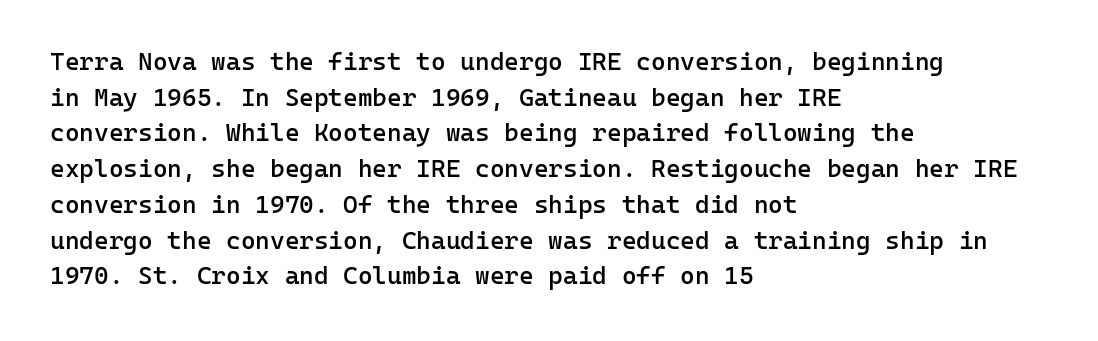
Q: Is the text bold? A: Semi-bold.
Q: Is the text italic (slanted)? A: No, it is upright.
Q: Is the text underlined? A: No.
Q: How is the paragraph aligned? A: Left-aligned.
Q: Is the spacing between letters normal or unusually wide? A: Normal.
Q: Is the spacing between lines tight, normal or loose? A: Normal.
